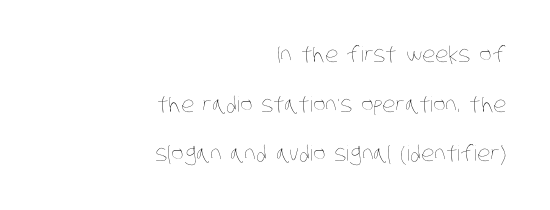
The foot of each line stays bare and open. Letters have the restrained weight of plain body copy at most. Does the leading feel generous? Absolutely, it's lavish. Spacing between characters is what you'd get straight out of the box.
